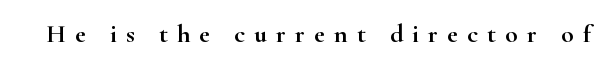
Q: Is the text italic (slanted)? A: No, it is upright.
Q: Is the text underlined? A: No.
Q: Is the spacing between letters normal or unusually wide? A: Unusually wide.
